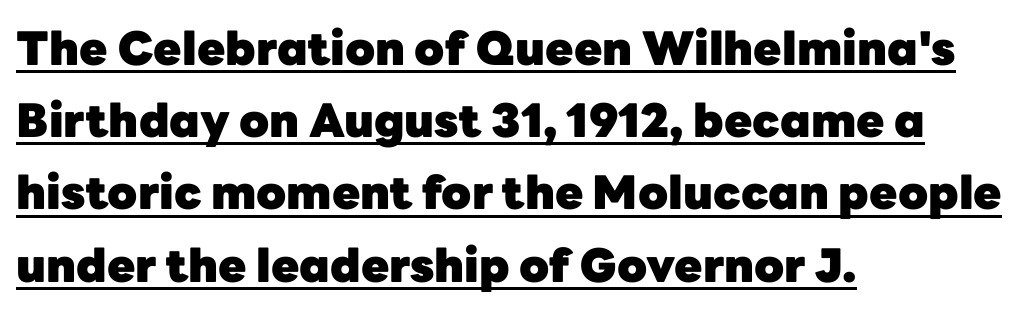
The image shows 46 px heavy sans-serif type, upright; set left-aligned, normal line spacing (1.57x), normal letter spacing, underlined; low stroke contrast and a medium x-height.
